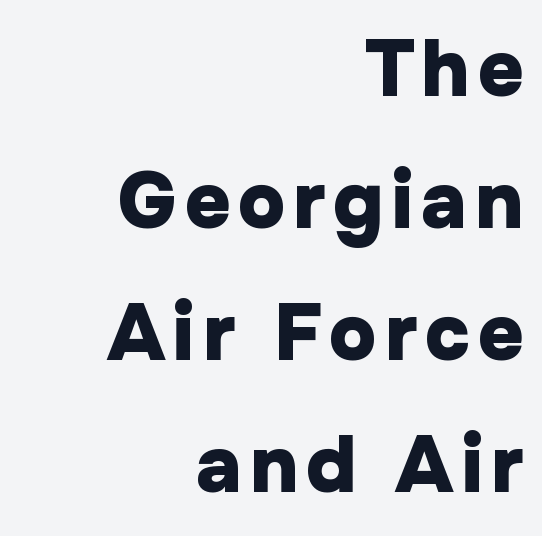
{"serif": "no", "italic": "no", "bold": "yes", "weight": "heavy", "width": "normal", "stroke_contrast": "low", "x_height": "medium", "monospaced": "no", "underline": "no", "align": "right", "line_spacing": "normal", "line_spacing_ratio": 1.67, "glyph_px": 79}
